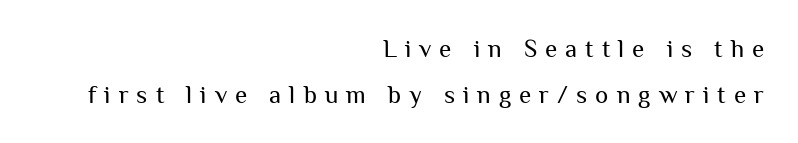
This rendering uses right alignment, leaving the left contour irregular. No chunkiness to these letters — they're not bold. Every character sits straight up, as roman type does. A clean baseline with only descenders dipping below it.
